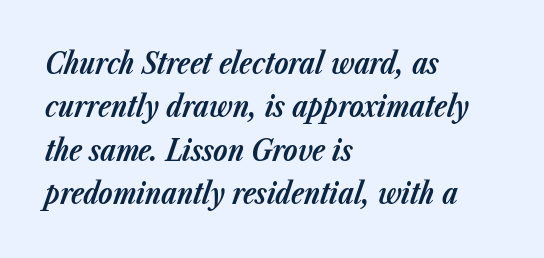
Q: Is the text bold? A: Yes.
Q: Is the text italic (slanted)? A: Yes, it leans right by about 23 degrees.
Q: Is the text underlined? A: No.
Q: How is the paragraph aligned? A: Left-aligned.
Q: Is the spacing between letters normal or unusually wide? A: Normal.
Q: Is the spacing between lines tight, normal or loose? A: Normal.
Q: Width (condensed, normal, or wide)? A: Normal.
Q: Stroke contrast? A: Low.
Q: x-height? A: Medium.
Q: Monospaced? A: No.
